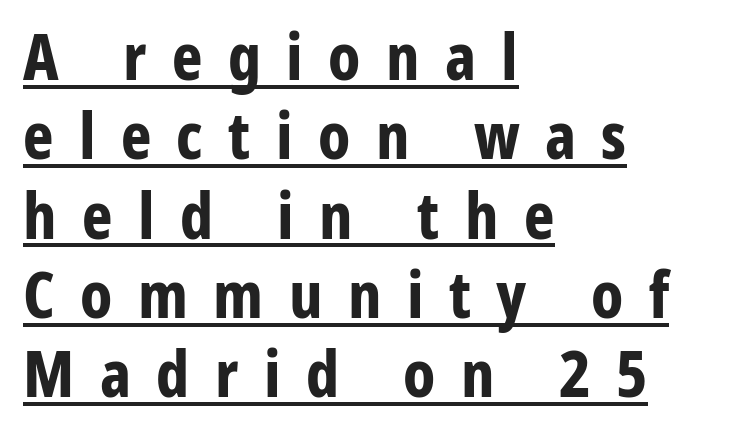
The image shows 65 px bold, condensed sans-serif type, upright; set left-aligned, line spacing 1.22x, unusually wide letter spacing (+0.39 em), underlined; low stroke contrast and a medium x-height.
